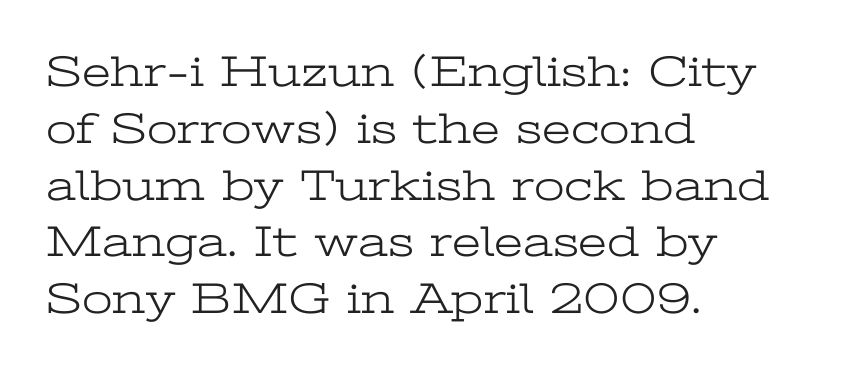
{"serif": "yes", "italic": "no", "bold": "no", "weight": "light", "width": "wide", "stroke_contrast": "low", "x_height": "medium", "monospaced": "no", "underline": "no", "align": "left", "line_spacing": "normal", "line_spacing_ratio": 1.29, "letter_spacing": "normal", "letter_spacing_em": 0.0, "glyph_px": 44}
